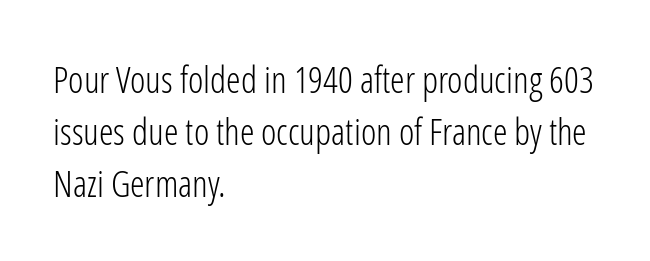
The image shows 37 px light, condensed sans-serif type, upright; set left-aligned, normal line spacing (1.4x), normal letter spacing, not underlined; low stroke contrast and a medium x-height.
